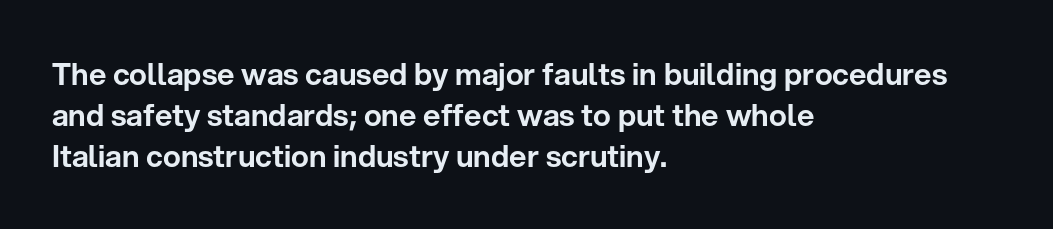
Q: Is the text italic (slanted)? A: No, it is upright.
Q: Is the typeface a serif or a sans-serif typeface? A: Sans-serif.
Q: Is the text underlined? A: No.
Q: How is the paragraph aligned? A: Left-aligned.
Q: Is the spacing between letters normal or unusually wide? A: Normal.
Q: Is the spacing between lines tight, normal or loose? A: Normal.
Q: Width (condensed, normal, or wide)? A: Normal.
Q: Stroke contrast? A: Low.
Q: x-height? A: Medium.
Q: Monospaced? A: No.
